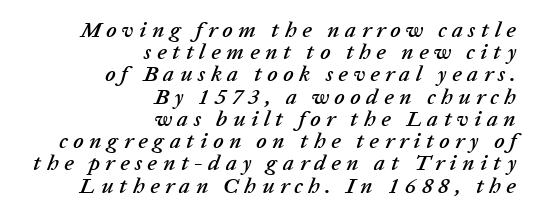
Q: Is the text italic (slanted)? A: Yes, it leans right by about 20 degrees.
Q: Is the text underlined? A: No.
Q: How is the paragraph aligned? A: Right-aligned.
Q: Is the spacing between letters normal or unusually wide? A: Unusually wide.
Q: Is the spacing between lines tight, normal or loose? A: Tight.
